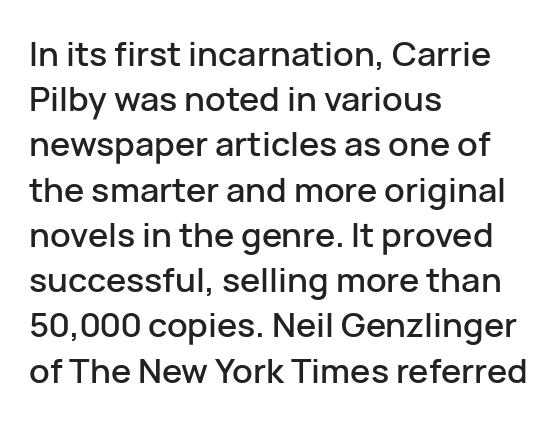
Q: Is the text italic (slanted)? A: No, it is upright.
Q: Is the typeface a serif or a sans-serif typeface? A: Sans-serif.
Q: Is the text underlined? A: No.
Q: How is the paragraph aligned? A: Left-aligned.
Q: Is the spacing between letters normal or unusually wide? A: Normal.
Q: Is the spacing between lines tight, normal or loose? A: Normal.
Q: Width (condensed, normal, or wide)? A: Normal.
Q: Stroke contrast? A: Low.
Q: x-height? A: Medium.
Q: Monospaced? A: No.
